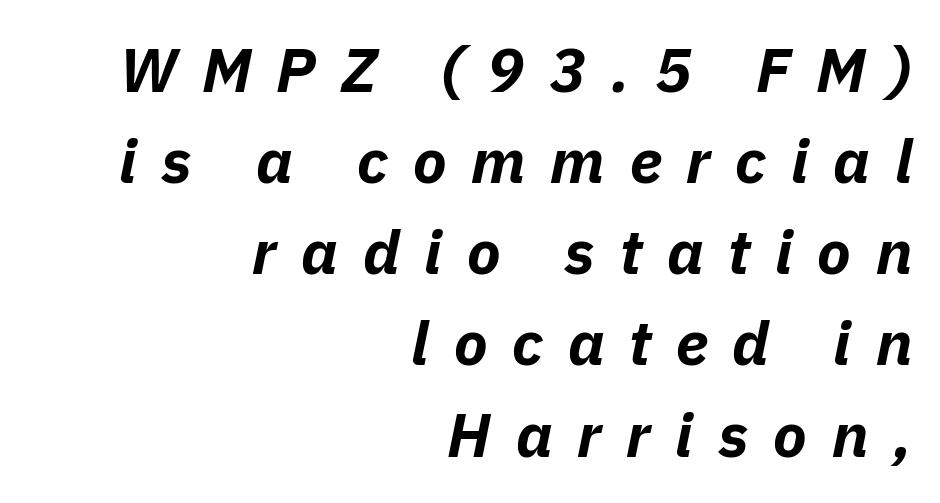
The image shows 62 px bold type, italic (leaning right); set right-aligned, normal line spacing (1.47x), unusually wide letter spacing (+0.4 em), not underlined; low stroke contrast and a medium x-height.
